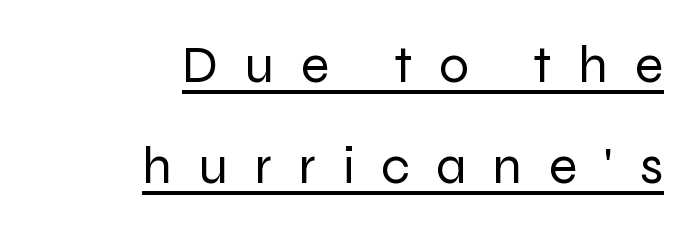
The image shows 53 px regular-weight sans-serif type, upright; set right-aligned, loose line spacing (1.91x), unusually wide letter spacing (+0.5 em), underlined; low stroke contrast and a medium x-height.
